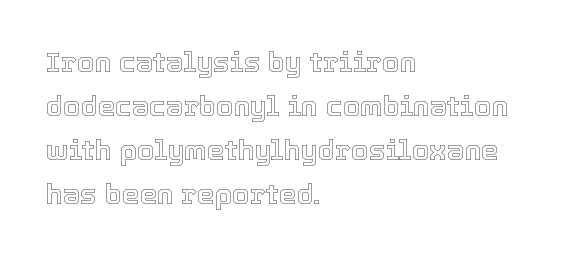
{"italic": "no", "width": "normal", "x_height": "medium", "monospaced": "no", "underline": "no", "align": "left", "line_spacing": "normal", "line_spacing_ratio": 1.57, "letter_spacing": "normal", "letter_spacing_em": 0.0, "glyph_px": 28}
